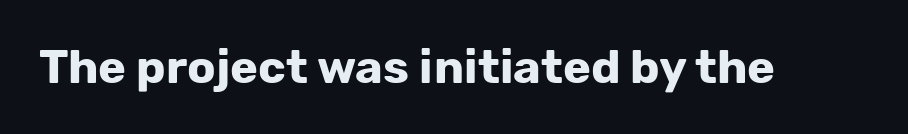
The letters advance in unequal steps, a hallmark of proportional type. The line texture is even and compact thanks to regular tracking. Look at the stroke-to-counter ratio: heavy, a bold. Classification — sans serif.
